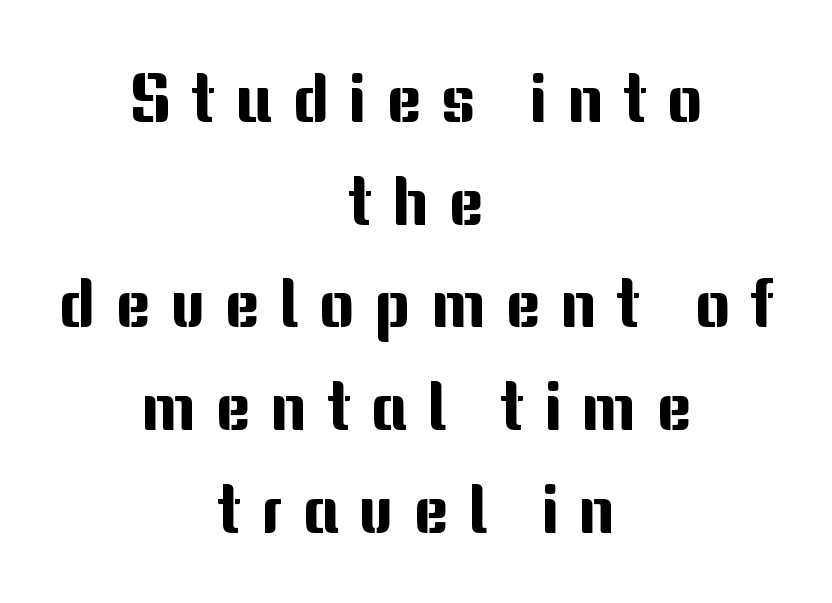
Q: Is the text italic (slanted)? A: No, it is upright.
Q: Is the typeface a serif or a sans-serif typeface? A: Sans-serif.
Q: Is the text underlined? A: No.
Q: How is the paragraph aligned? A: Centered.
Q: Is the spacing between letters normal or unusually wide? A: Unusually wide.
Q: Is the spacing between lines tight, normal or loose? A: Normal.
Q: Width (condensed, normal, or wide)? A: Normal.
Q: Stroke contrast? A: Medium.
Q: x-height? A: Medium.
Q: Monospaced? A: No.
